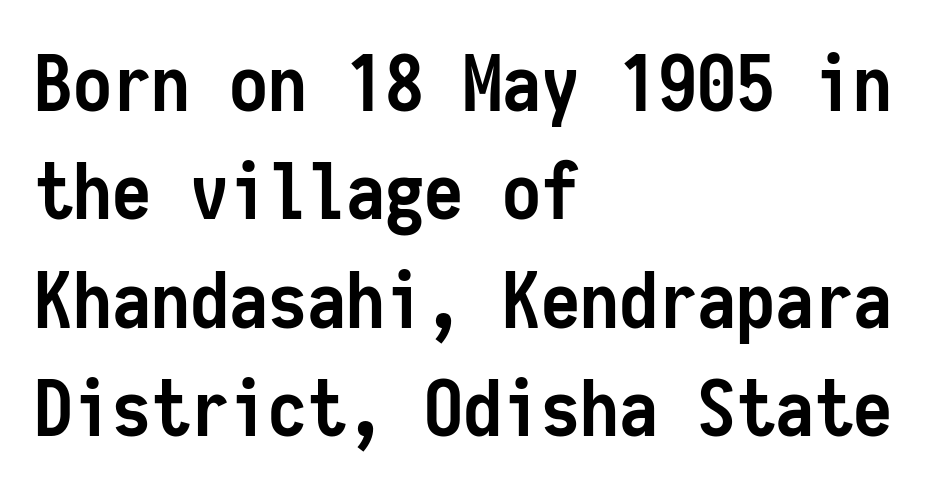
The image shows 78 px semibold, condensed sans-serif type, upright, monospaced; set left-aligned, normal line spacing (1.39x), normal letter spacing, not underlined; low stroke contrast and a medium x-height.
